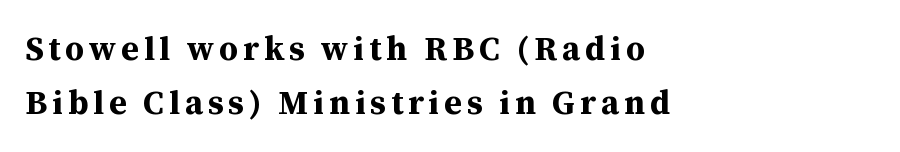
The image shows 33 px bold serif type, upright; set left-aligned, normal line spacing (1.64x), not underlined; medium stroke contrast and a medium x-height.
